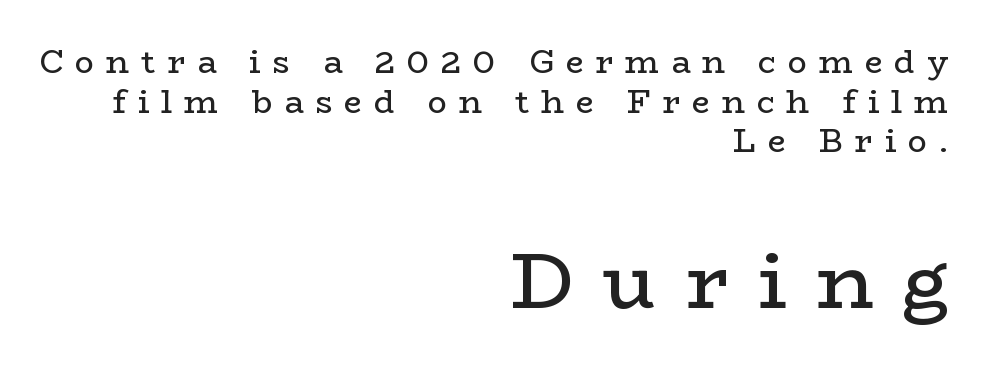
The image shows 79 px regular-weight, wide serif type, upright; set right-aligned, line spacing 1.24x, unusually wide letter spacing (+0.37 em), not underlined; the second (bottom) block is 2.47x larger; low stroke contrast and a medium x-height.
